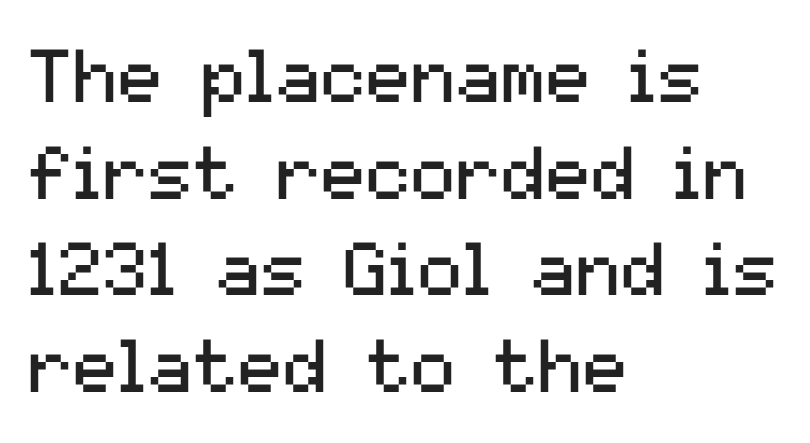
Here the glyphs are tracked normally, forming tight word shapes. The rendering uses natural spacing where letterforms have individual widths. The space between consecutive lines is moderate. The weight tops out at a normal text grade. These lines are set flush left with a ragged right edge. This rendering features lettering with no underline.
